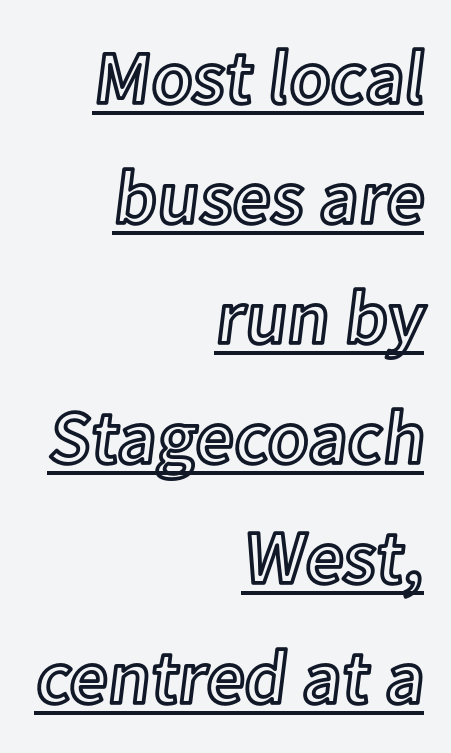
Q: Is the text italic (slanted)? A: Yes.
Q: Is the text underlined? A: Yes.
Q: How is the paragraph aligned? A: Right-aligned.
Q: Is the spacing between letters normal or unusually wide? A: Normal.
Q: Is the spacing between lines tight, normal or loose? A: Normal.
Q: Width (condensed, normal, or wide)? A: Normal.
Q: x-height? A: Medium.
Q: Monospaced? A: No.
